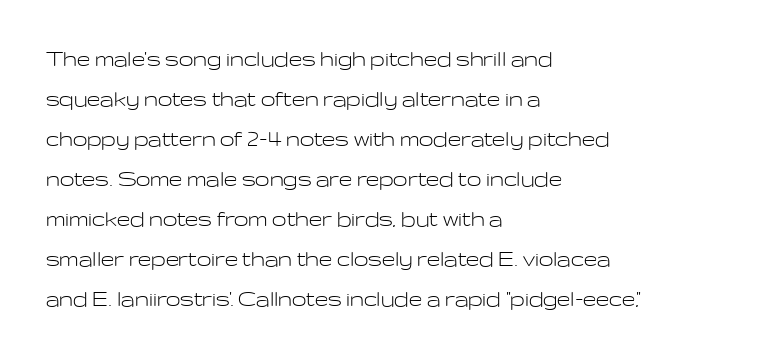
Q: Is the text bold? A: No.
Q: Is the text italic (slanted)? A: No, it is upright.
Q: Is the text underlined? A: No.
Q: How is the paragraph aligned? A: Left-aligned.
Q: Is the spacing between letters normal or unusually wide? A: Normal.
Q: Is the spacing between lines tight, normal or loose? A: Normal.
